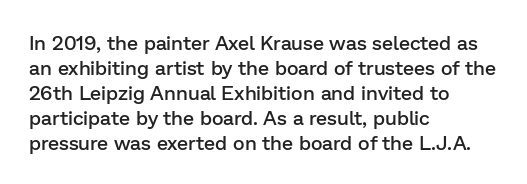
{"italic": "no", "bold": "semi", "underline": "no", "align": "left", "line_spacing": "normal", "line_spacing_ratio": 1.25, "letter_spacing": "normal", "letter_spacing_em": 0.0, "glyph_px": 20}
